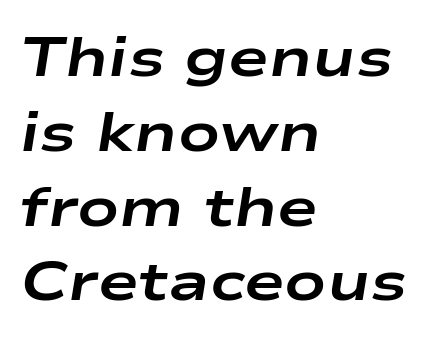
Compared with a centered layout, this one pins lines to the left instead. Spacing verdict: proportional, widths tailored to each character. Compared with typical body copy, the letter spacing here is the same. Rendered with sloped, italic letterforms.
